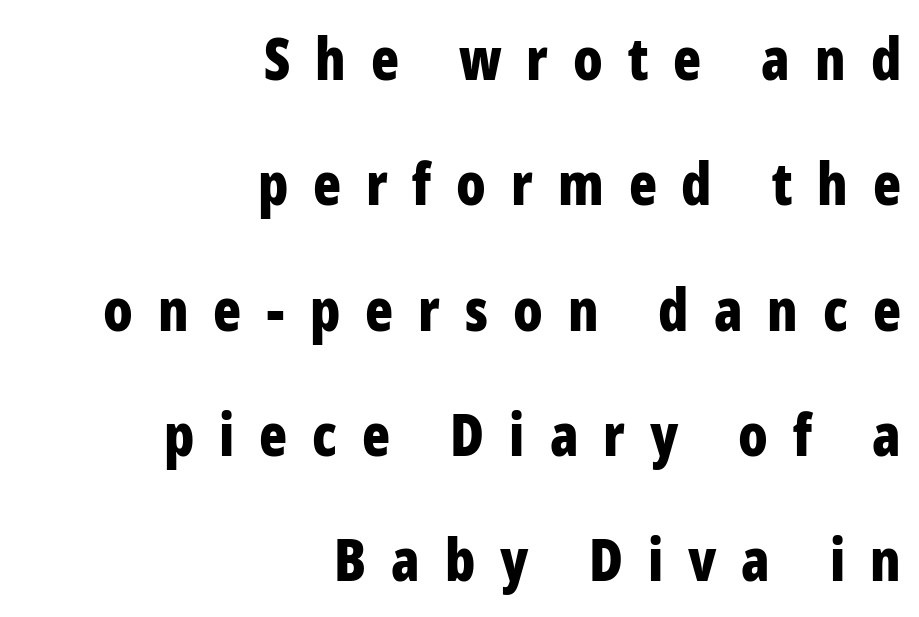
The image shows 58 px bold, condensed sans-serif type, upright; set right-aligned, loose line spacing (2.16x), unusually wide letter spacing (+0.43 em), not underlined; low stroke contrast and a medium x-height.
